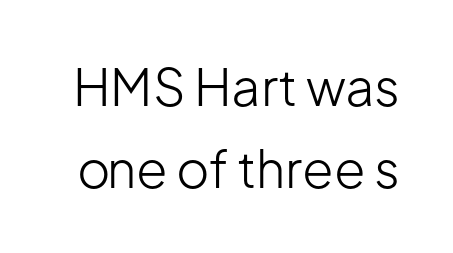
Q: Is the text bold? A: No.
Q: Is the text italic (slanted)? A: No, it is upright.
Q: Is the typeface a serif or a sans-serif typeface? A: Sans-serif.
Q: Is the text underlined? A: No.
Q: Is the spacing between letters normal or unusually wide? A: Normal.
Q: Is the spacing between lines tight, normal or loose? A: Normal.
Q: Width (condensed, normal, or wide)? A: Normal.
Q: Stroke contrast? A: Low.
Q: x-height? A: Medium.
Q: Monospaced? A: No.
